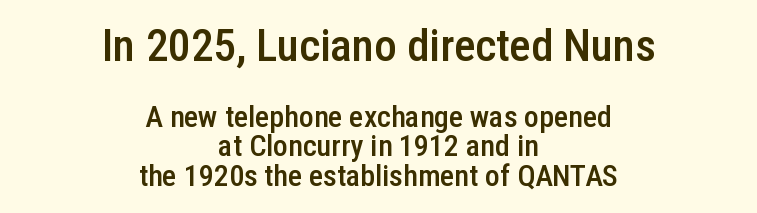
{"serif": "no", "italic": "no", "bold": "semi", "weight": "semibold", "width": "condensed", "stroke_contrast": "low", "x_height": "medium", "monospaced": "no", "underline": "no", "align": "center", "line_spacing": "tight", "line_spacing_ratio": 0.98, "letter_spacing": "normal", "letter_spacing_em": 0.0, "larger_block": "first", "size_ratio": 1.5, "glyph_px": 45}
